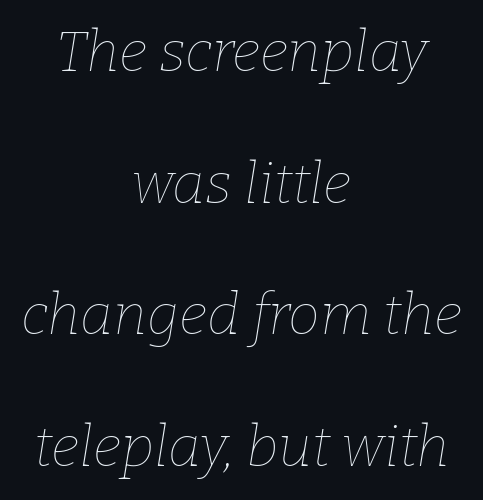
The image shows 57 px thin type, italic (leaning right); set centered, loose line spacing (2.31x), normal letter spacing, not underlined; low stroke contrast and a medium x-height.
